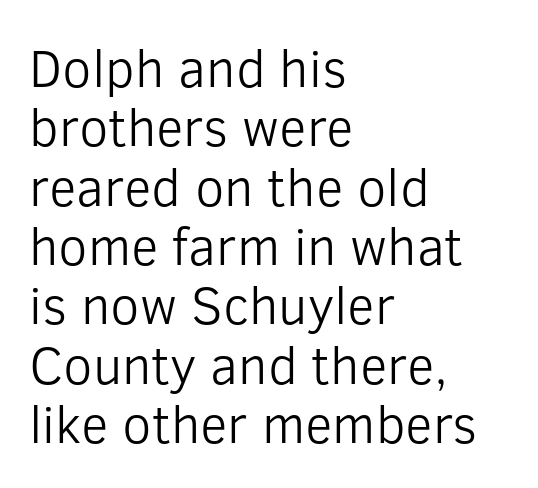
The image shows 53 px light sans-serif type, upright; set left-aligned, tight line spacing (1.12x), normal letter spacing, not underlined; low stroke contrast and a medium x-height.
